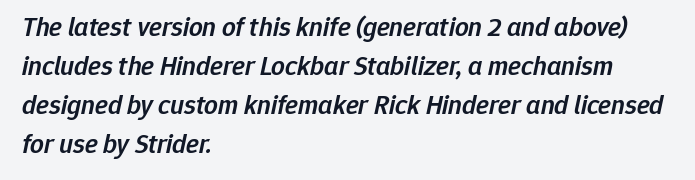
A fair bit of extra ink — the face is semibold, not bold. When letters slant like this, we call the style italic. Standard letterfit; no display-style spreading of the glyphs. Quick note: interline space is typical. Each row of text sits above clean, open space.
